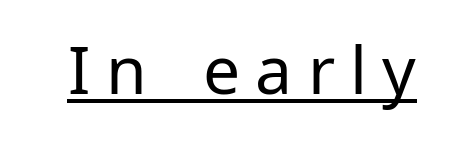
Q: Is the text bold? A: No.
Q: Is the text italic (slanted)? A: No, it is upright.
Q: Is the typeface a serif or a sans-serif typeface? A: Sans-serif.
Q: Is the text underlined? A: Yes.
Q: Is the spacing between letters normal or unusually wide? A: Unusually wide.
Q: Width (condensed, normal, or wide)? A: Normal.
Q: Stroke contrast? A: Low.
Q: x-height? A: Medium.
Q: Monospaced? A: No.
